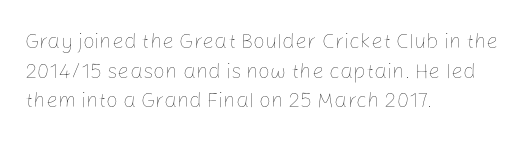
Quick note: underline off. Do the letters lean? They stand straight. The text block is weighted toward the left margin, trailing off unevenly rightward. This rendering leaves character spacing at its baseline value. Vertical spacing — default.
